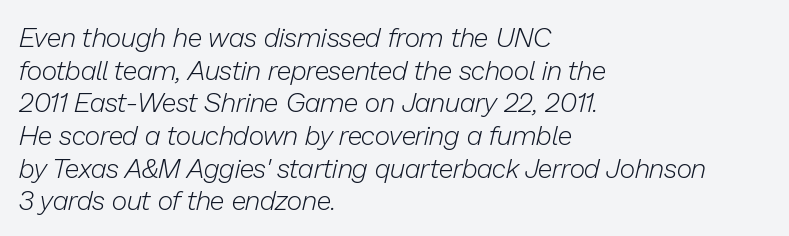
Casual observation: everything's shoved over to the left. A clean baseline with only descenders dipping below it. In terms of letterspacing, this is plain default setting. The cut favours lightness, reaching ordinary text weight at its darkest. It's the slanting kind of type.
